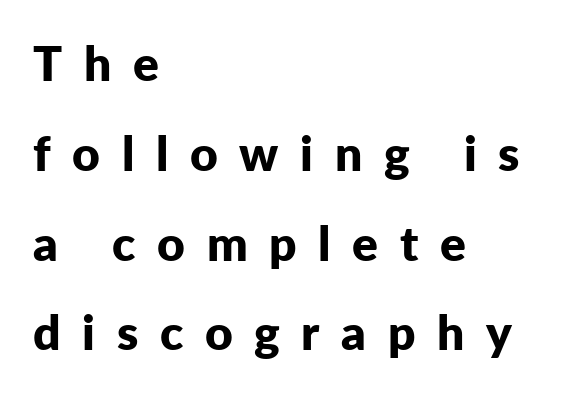
The image shows 48 px bold sans-serif type, upright; set left-aligned, line spacing 1.87x, unusually wide letter spacing (+0.45 em), not underlined; low stroke contrast and a medium x-height.
